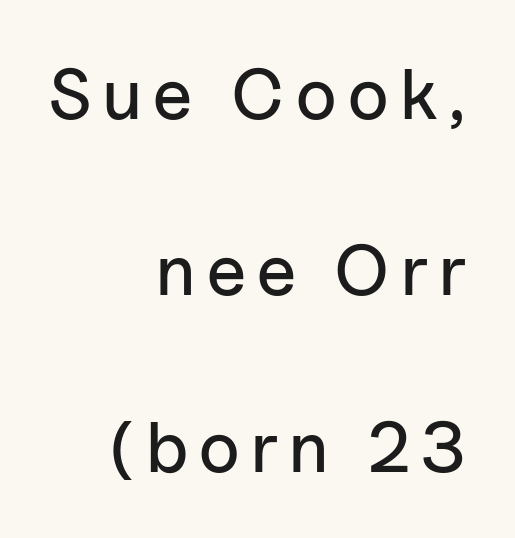
Notice how the passage keeps a crisp vertical edge on the right only. Designer's note — italics off, roman on. Is this a fixed-width face? No — the glyphs have proportional, varying widths. Widely set lines give the paragraph a tall, airy silhouette.
